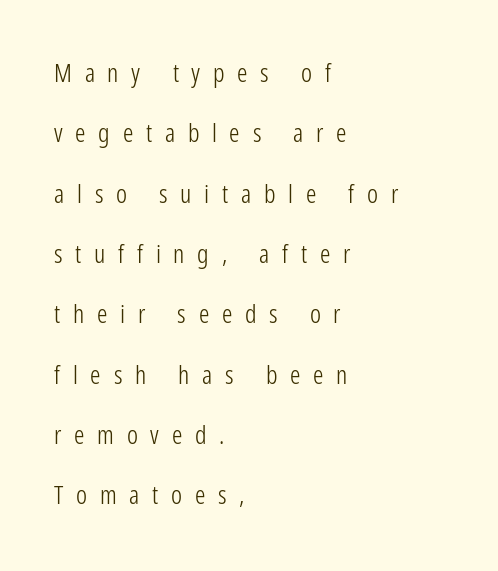
Q: Is the text bold? A: No.
Q: Is the text italic (slanted)? A: No, it is upright.
Q: Is the text underlined? A: No.
Q: How is the paragraph aligned? A: Left-aligned.
Q: Is the spacing between letters normal or unusually wide? A: Unusually wide.
Q: Is the spacing between lines tight, normal or loose? A: Loose.
